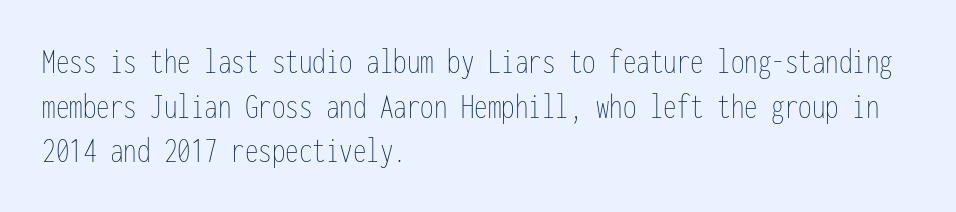
The image shows 36 px thin, condensed type, upright, monospaced; set left-aligned, line spacing 1.24x, normal letter spacing, not underlined; low stroke contrast and a medium x-height.
